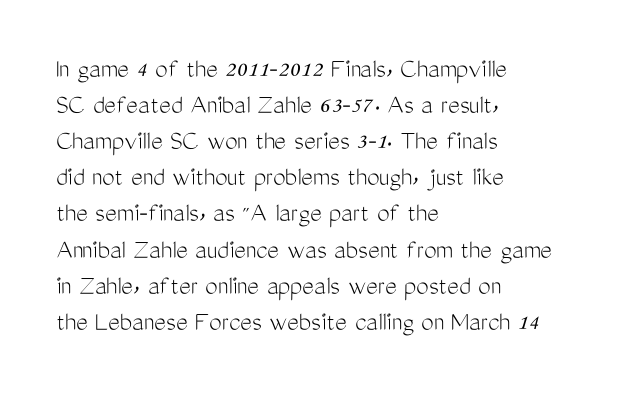
The image shows 28 px light, condensed sans-serif type, upright; set left-aligned, normal line spacing (1.29x), normal letter spacing, not underlined; medium stroke contrast and a medium x-height.
